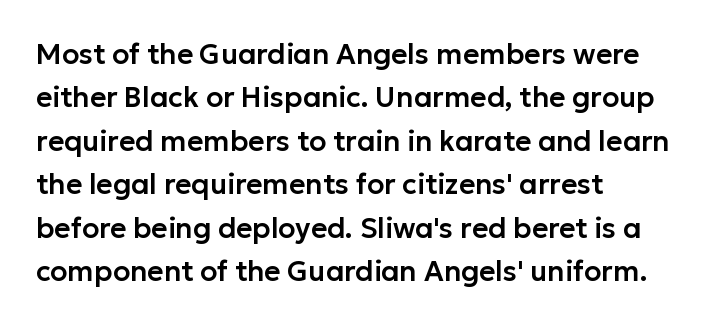
{"serif": "no", "italic": "no", "width": "normal", "stroke_contrast": "low", "x_height": "medium", "monospaced": "no", "underline": "no", "align": "left", "line_spacing": "normal", "line_spacing_ratio": 1.55, "letter_spacing": "normal", "letter_spacing_em": 0.0, "glyph_px": 28}
